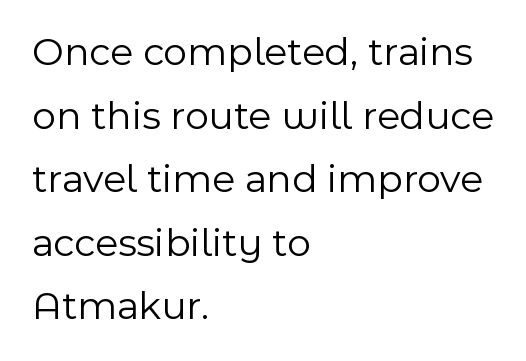
The image shows 41 px light sans-serif type, upright; set left-aligned, normal line spacing (1.55x), normal letter spacing, not underlined; a medium x-height.
